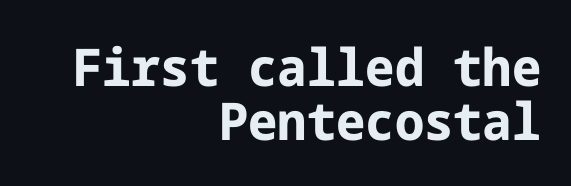
Tightly led — the rows are bunched. Clear beneath every line of the passage. The type is set solid horizontally, with unmodified tracking. The paragraph shown leans on its right margin.
